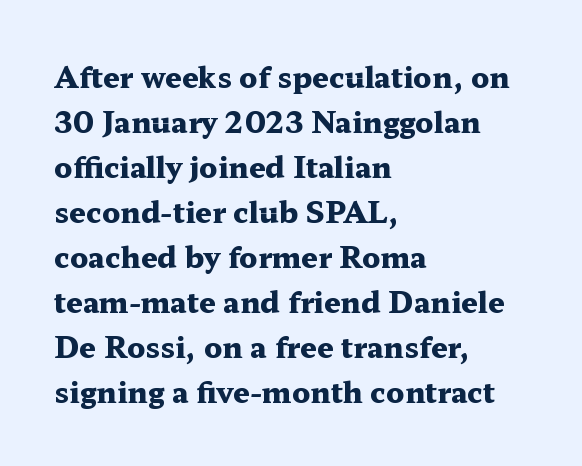
Q: Is the text bold? A: Yes.
Q: Is the text italic (slanted)? A: No, it is upright.
Q: Is the typeface a serif or a sans-serif typeface? A: Serif.
Q: Is the text underlined? A: No.
Q: How is the paragraph aligned? A: Left-aligned.
Q: Is the spacing between letters normal or unusually wide? A: Normal.
Q: Is the spacing between lines tight, normal or loose? A: Normal.
Q: Width (condensed, normal, or wide)? A: Wide.
Q: Stroke contrast? A: Medium.
Q: x-height? A: Medium.
Q: Monospaced? A: No.
